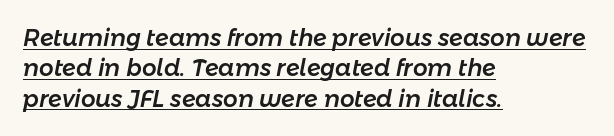
These lines stack with their left ends in a neat column. Observe the ordinary spacing: letters are neighbours, not strangers. The passage shown leans; its letterforms are oblique. Horizontal bands of white between lines are of average thickness.
